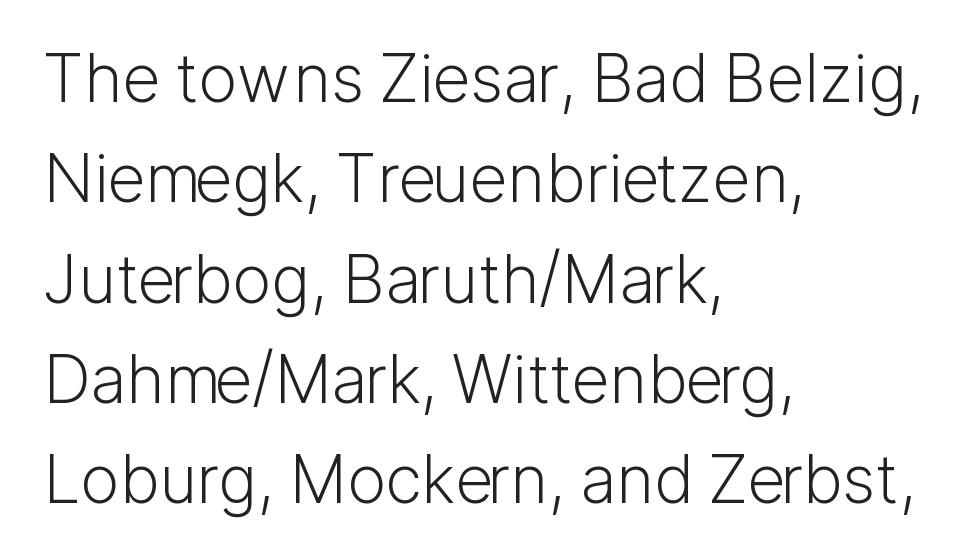
The image shows 66 px light sans-serif type, upright; set left-aligned, normal line spacing (1.52x), normal letter spacing, not underlined; low stroke contrast and a medium x-height.
